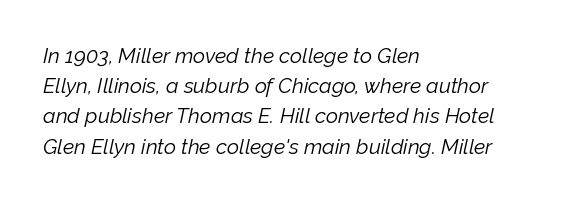
Q: Is the text bold? A: No.
Q: Is the text italic (slanted)? A: Yes, it leans right by about 12 degrees.
Q: Is the text underlined? A: No.
Q: How is the paragraph aligned? A: Left-aligned.
Q: Is the spacing between letters normal or unusually wide? A: Normal.
Q: Is the spacing between lines tight, normal or loose? A: Normal.
